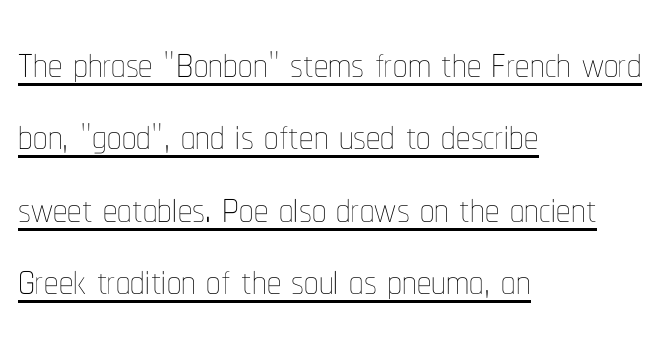
The image shows 57 px thin, condensed type, upright; set left-aligned, normal line spacing (1.27x), normal letter spacing, underlined; low stroke contrast and a medium x-height.
